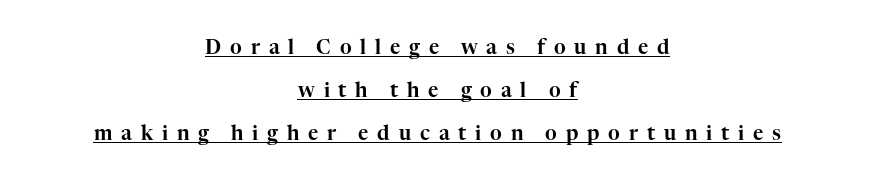
The image shows 20 px text type, upright; set centered, loose line spacing (2.16x), unusually wide letter spacing (+0.44 em), underlined.
